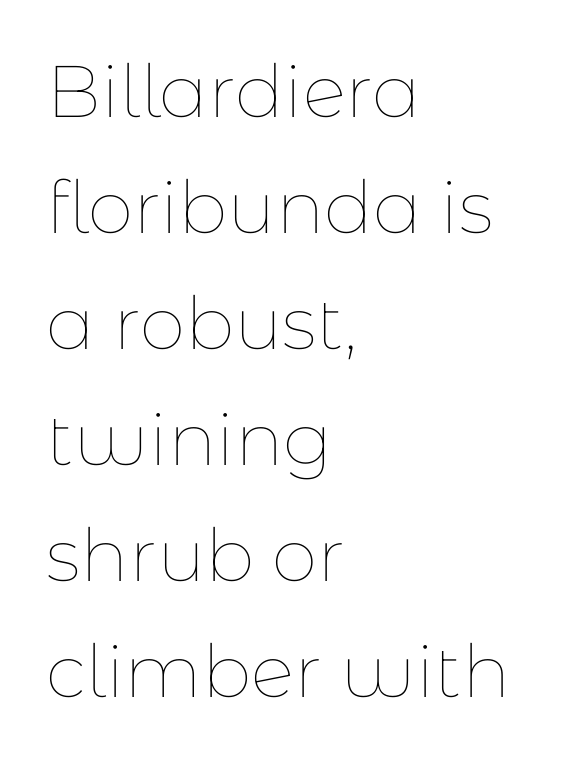
Rule under the text: the space is simply empty. No extra ink here — the face is not bold. The designer left line spacing at the default. Compared with typical body copy, the letter spacing here is the same. The axis of the letterforms is exactly vertical. Horizontal alignment here is leftward, the default for most running prose.
